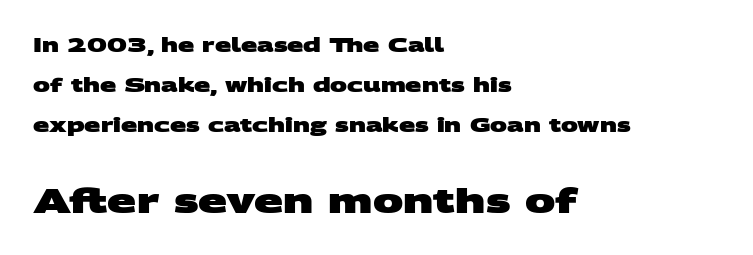
Q: Is the text bold? A: Yes.
Q: Is the typeface a serif or a sans-serif typeface? A: Sans-serif.
Q: Is the text underlined? A: No.
Q: How is the paragraph aligned? A: Left-aligned.
Q: Is the spacing between letters normal or unusually wide? A: Normal.
Q: Is the spacing between lines tight, normal or loose? A: Loose.
Q: Which block of text is set in a larger size, the first (top) or the second (bottom)? A: The second (bottom) one.
Q: Width (condensed, normal, or wide)? A: Wide.
Q: Stroke contrast? A: Medium.
Q: x-height? A: Large.
Q: Monospaced? A: No.
